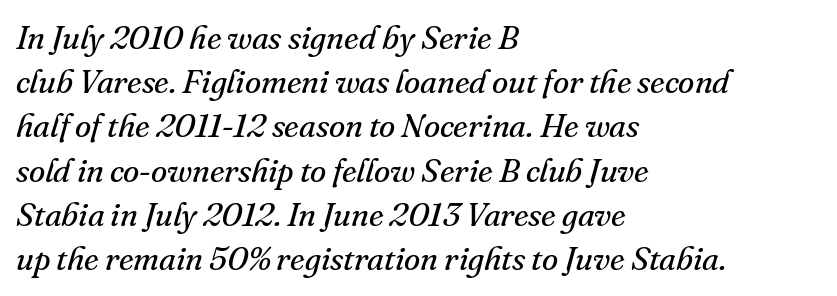
Nothing heavy about these letters — not bold at all. Here the designer chose a conventional face with non-uniform glyph widths. Does the copy run flush right? No — it runs flush left. The foot of each line stays bare and open.
